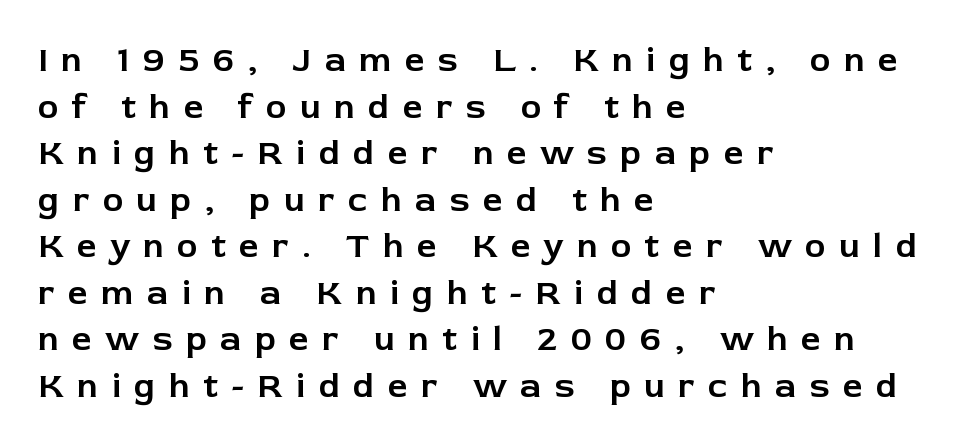
{"serif": "no", "italic": "no", "width": "normal", "stroke_contrast": "low", "x_height": "medium", "monospaced": "no", "underline": "no", "align": "left", "line_spacing": "normal", "line_spacing_ratio": 1.33, "letter_spacing": "wide", "letter_spacing_em": 0.38, "glyph_px": 35}
